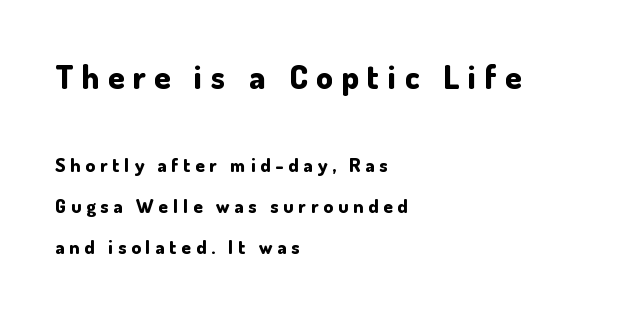
The typography opts for an upright posture over an oblique one. Note the varied advance widths — an 'i' is clearly narrower than an 'm'. Alignment: flush left. A sans-serif font was chosen for this passage. Underline: absent.
